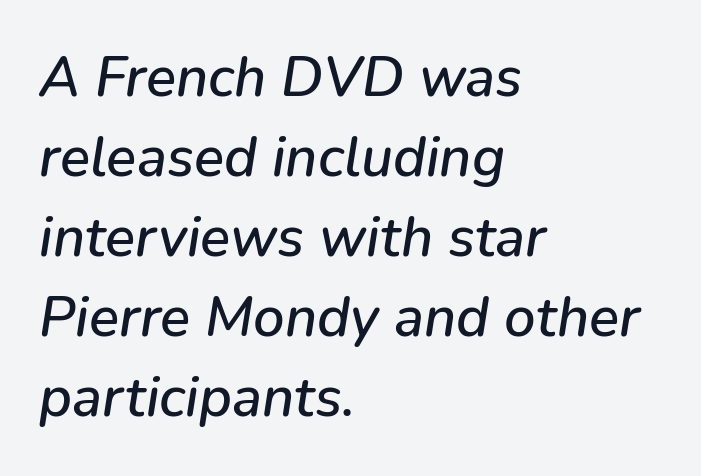
{"italic": "yes", "lean": "right", "slant_degrees": 9, "width": "normal", "stroke_contrast": "low", "x_height": "medium", "monospaced": "no", "underline": "no", "align": "left", "line_spacing": "normal", "line_spacing_ratio": 1.43, "letter_spacing": "normal", "letter_spacing_em": 0.0, "glyph_px": 56}
